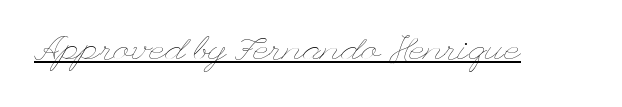
{"bold": "no", "weight": "thin", "width": "wide", "stroke_contrast": "low", "x_height": "small", "underline": "yes", "letter_spacing": "normal", "letter_spacing_em": 0.0, "glyph_px": 34}
